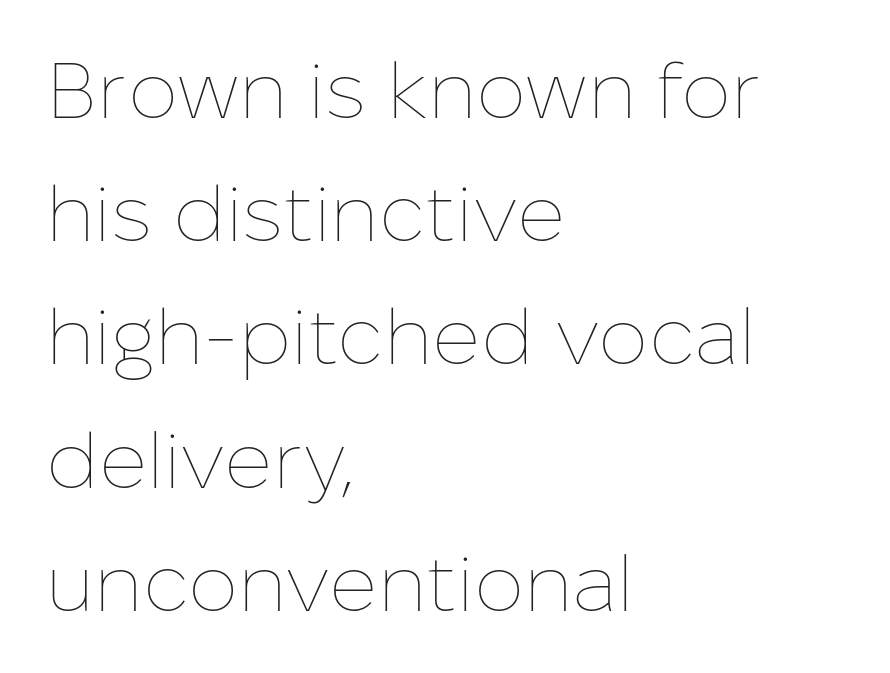
The image shows 79 px thin type, upright; set left-aligned, normal line spacing (1.56x), normal letter spacing, not underlined; low stroke contrast and a medium x-height.
